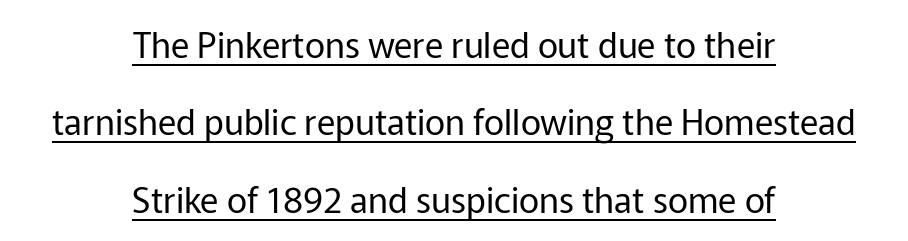
The lettering is marked with a stroke running underneath it. A typesetter would mark this as roman, not italic. The letters advance in unequal steps, a hallmark of proportional type. A light-to-regular cut is what we see here. Nope, no serifs anywhere on these letters.
